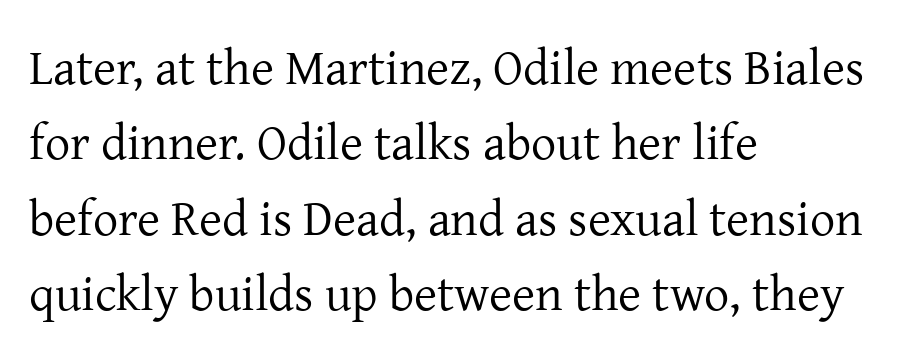
The image shows 50 px regular-weight serif type, upright; set left-aligned, normal line spacing (1.51x), normal letter spacing, not underlined; low stroke contrast and a medium x-height.
